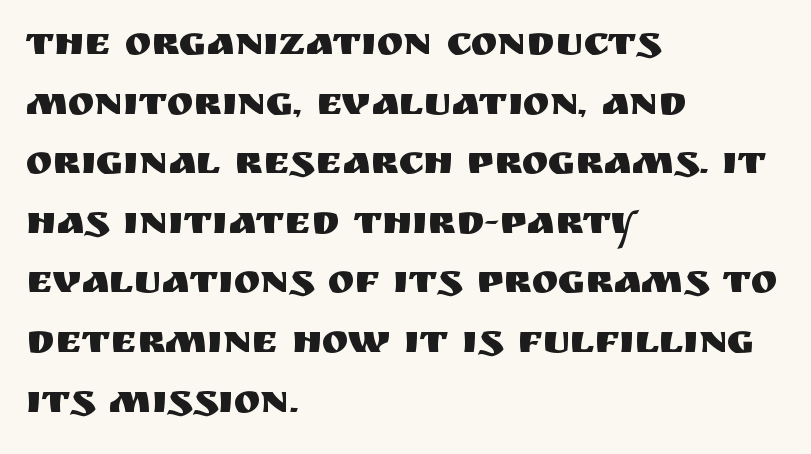
The image shows 40 px sans-serif type, upright; set left-aligned, normal line spacing (1.49x), normal letter spacing, not underlined; medium stroke contrast and a large x-height.
